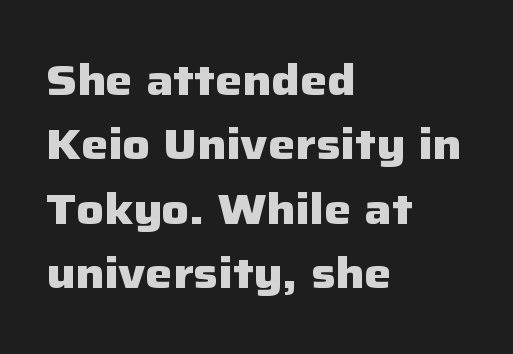
Q: Is the text bold? A: Yes.
Q: Is the text italic (slanted)? A: No, it is upright.
Q: Is the typeface a serif or a sans-serif typeface? A: Sans-serif.
Q: Is the text underlined? A: No.
Q: How is the paragraph aligned? A: Left-aligned.
Q: Is the spacing between letters normal or unusually wide? A: Normal.
Q: Is the spacing between lines tight, normal or loose? A: Normal.
Q: Width (condensed, normal, or wide)? A: Normal.
Q: Stroke contrast? A: Low.
Q: x-height? A: Medium.
Q: Monospaced? A: No.
